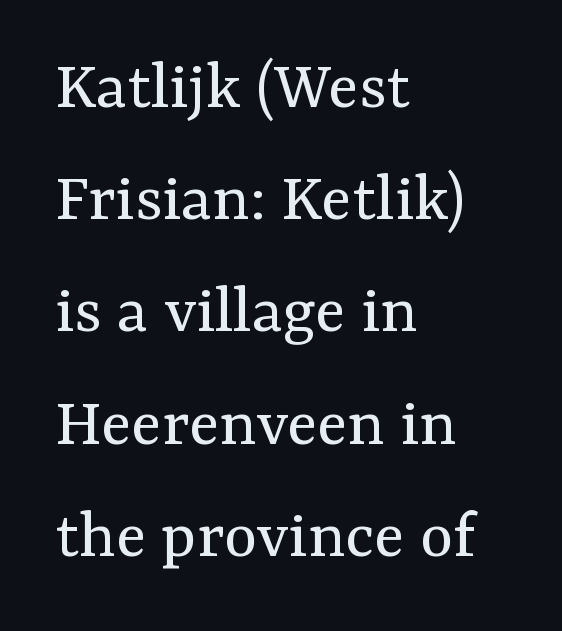
Q: Is the text bold? A: No.
Q: Is the text italic (slanted)? A: No, it is upright.
Q: Is the typeface a serif or a sans-serif typeface? A: Serif.
Q: Is the text underlined? A: No.
Q: How is the paragraph aligned? A: Left-aligned.
Q: Is the spacing between letters normal or unusually wide? A: Normal.
Q: Is the spacing between lines tight, normal or loose? A: Normal.
Q: Width (condensed, normal, or wide)? A: Normal.
Q: Stroke contrast? A: Medium.
Q: x-height? A: Medium.
Q: Monospaced? A: No.
